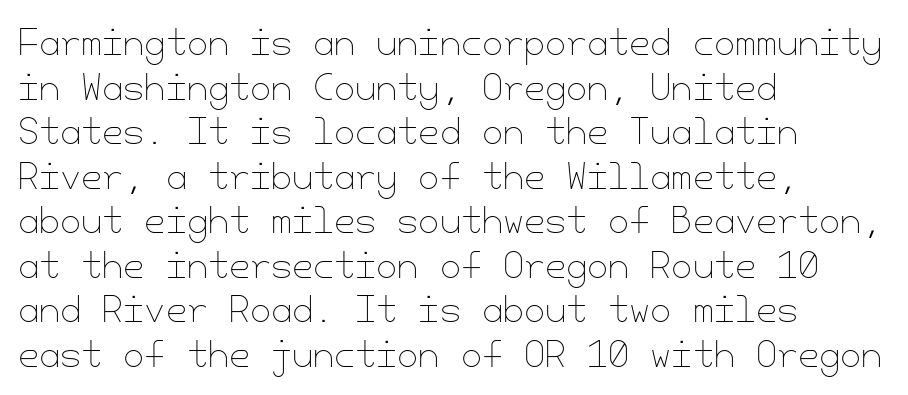
{"italic": "no", "bold": "no", "weight": "thin", "width": "normal", "stroke_contrast": "low", "x_height": "small", "underline": "no", "align": "left", "line_spacing": "normal", "line_spacing_ratio": 1.31, "letter_spacing": "normal", "letter_spacing_em": 0.0, "glyph_px": 34}
